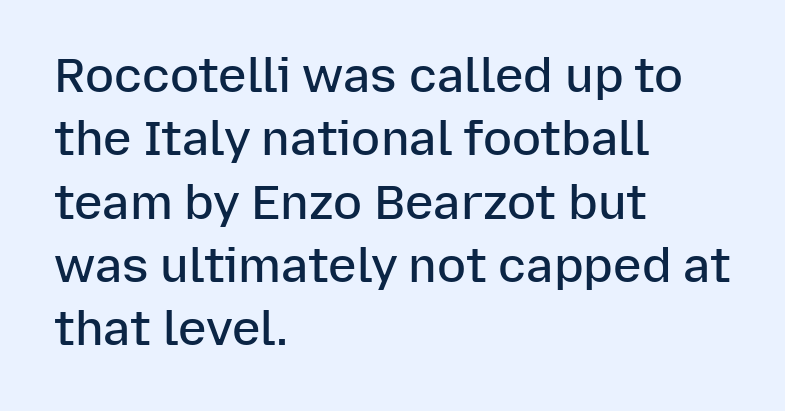
Q: Is the text bold? A: Semi-bold.
Q: Is the text italic (slanted)? A: No, it is upright.
Q: Is the typeface a serif or a sans-serif typeface? A: Sans-serif.
Q: Is the text underlined? A: No.
Q: How is the paragraph aligned? A: Left-aligned.
Q: Is the spacing between letters normal or unusually wide? A: Normal.
Q: Is the spacing between lines tight, normal or loose? A: Normal.
Q: Width (condensed, normal, or wide)? A: Normal.
Q: Stroke contrast? A: Low.
Q: x-height? A: Medium.
Q: Monospaced? A: No.
